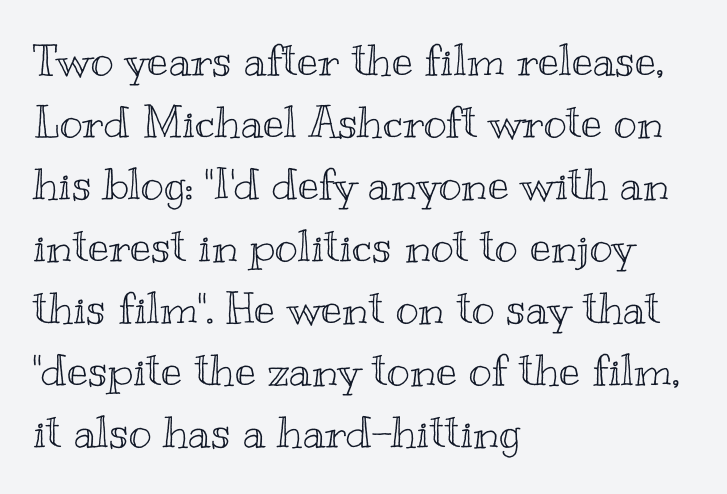
Characters follow at the spacing the type designer built in. One glance says typical: line gaps are just what's usual. Posture: straight, roman, zero tilt. A clean baseline with only descenders dipping below it.
